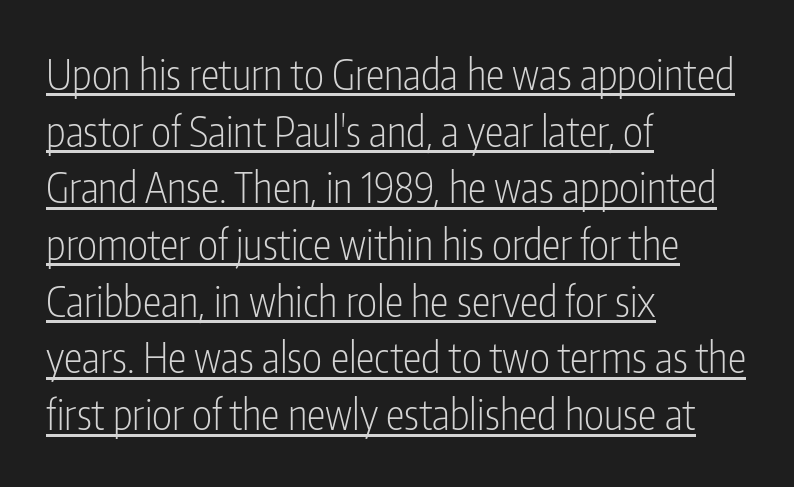
The image shows 42 px light, condensed sans-serif type, upright; set left-aligned, normal line spacing (1.35x), normal letter spacing, underlined; low stroke contrast and a medium x-height.
